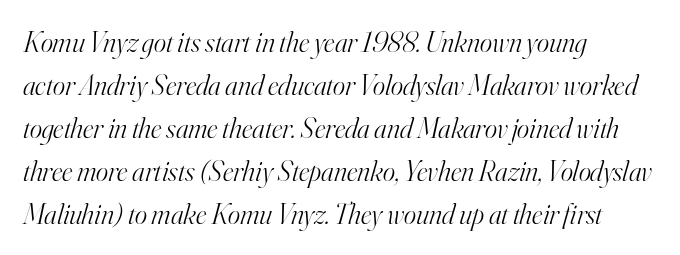
The words here are not underlined. The rendering shows small feet on the letterforms — a serif design. Reading down the column, the eye jumps a familiar distance to each next line. Each word holds together tightly as a unit, with standard inter-letter gaps.
